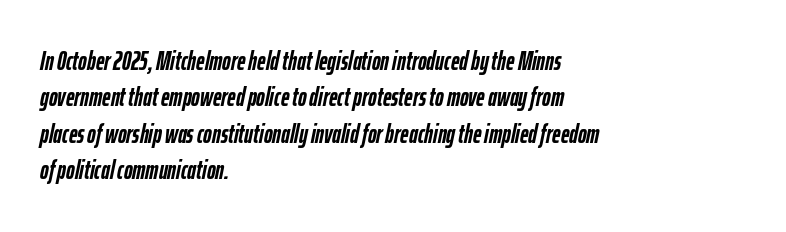
Vertically, the passage feels balanced, rows spaced as you'd expect. Lines of text with bare space underneath. The passage is arranged the way most books set body copy — flush left. These words are printed bold, with thick strokes throughout. Notice how the stems are inclined rather than vertical — that's the hallmark of italics.
